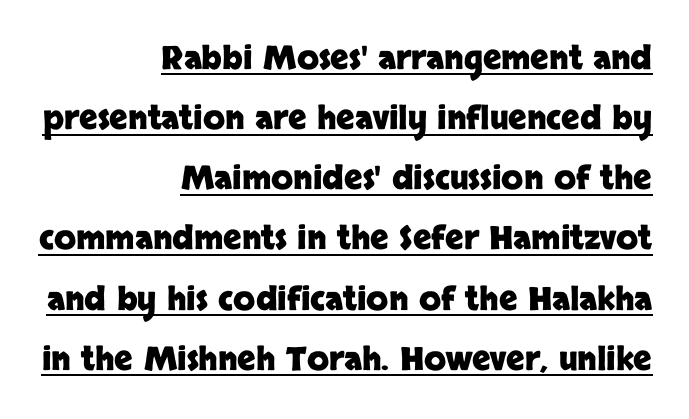
The image shows 32 px heavy sans-serif type, upright; set right-aligned, line spacing 1.88x, normal letter spacing, underlined; low stroke contrast and a large x-height.
